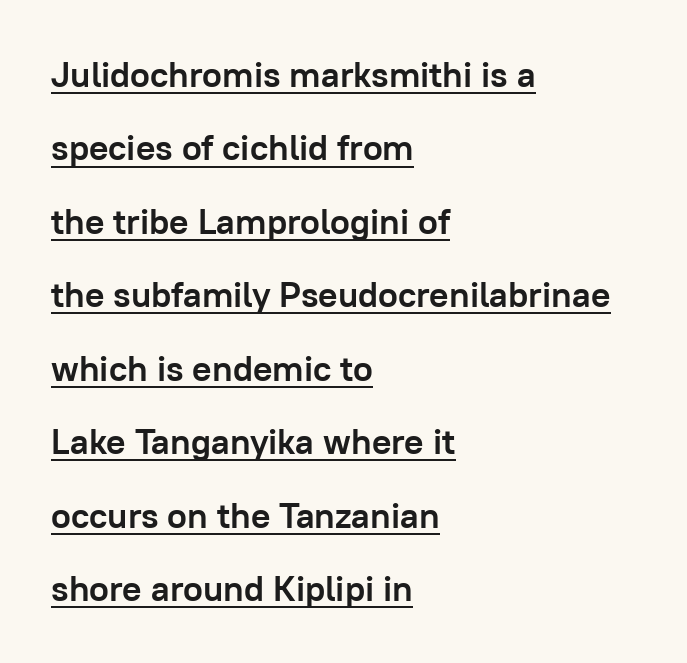
This is heavy type, rendered in bold. Think of a printed novel: that variable character pitch is what you see here. Tracking here is standard; glyphs follow each other at the usual distance. Descenders here cross a horizontal rule under the line. The text was rendered using a sans face with plain stroke endings. Line spacing here is loose.
